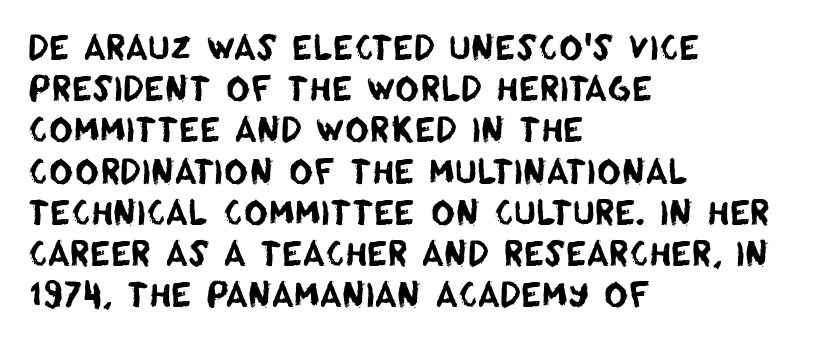
The image shows 33 px sans-serif type; set left-aligned, normal line spacing (1.25x), normal letter spacing, not underlined; low stroke contrast and a large x-height.
